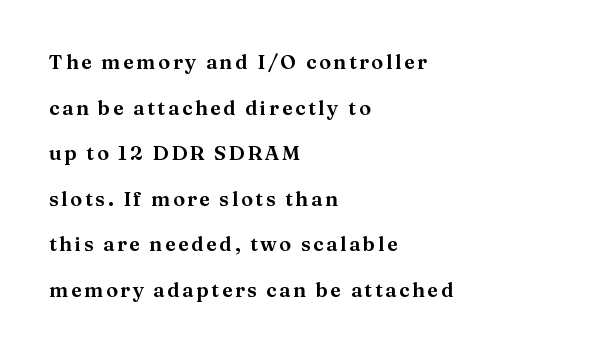
Q: Is the text italic (slanted)? A: No, it is upright.
Q: Is the text underlined? A: No.
Q: How is the paragraph aligned? A: Left-aligned.
Q: Is the spacing between lines tight, normal or loose? A: Loose.
